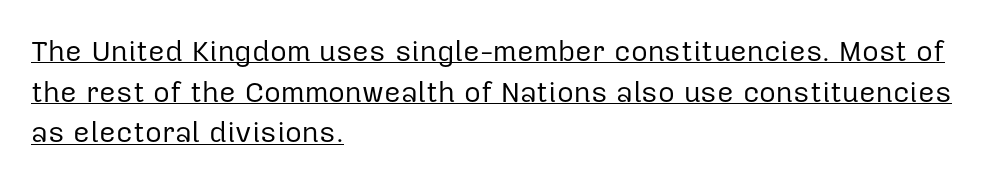
The rendering anchors every line to the left-hand side. No letter is thick-stroked: the sample isn't bold. Is this a sans? Yes — the strokes have no serifs. Look at the tracking — it's just the regular setting, nothing added. The specimen includes a rule beneath the text block's lines. Is there much room between lines? A standard amount, neither cramped nor airy.
